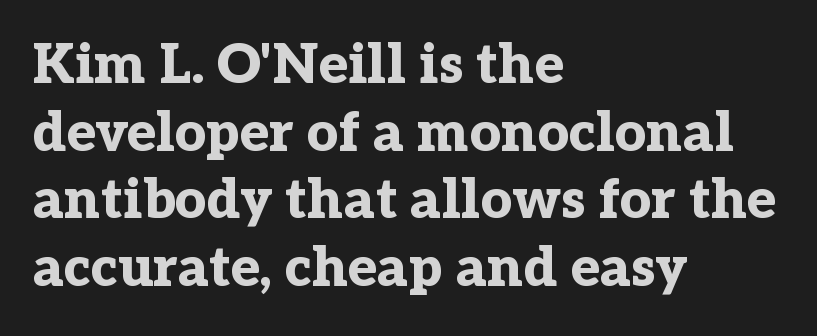
Q: Is the text bold? A: Yes.
Q: Is the text italic (slanted)? A: No, it is upright.
Q: Is the typeface a serif or a sans-serif typeface? A: Serif.
Q: Is the text underlined? A: No.
Q: How is the paragraph aligned? A: Left-aligned.
Q: Is the spacing between letters normal or unusually wide? A: Normal.
Q: Width (condensed, normal, or wide)? A: Normal.
Q: Stroke contrast? A: Low.
Q: x-height? A: Medium.
Q: Monospaced? A: No.
